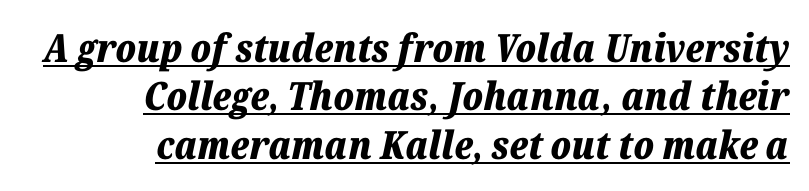
The passage is arranged like a letterhead date or caption credit — flush right. Notice how thick the strokes are: this is what a full bold looks like. A typesetter would mark this as italic. Does a line run under the words? Yes, clearly.
